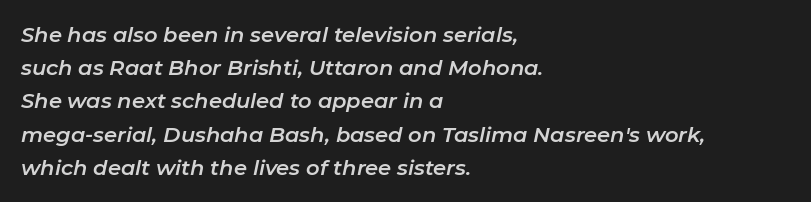
{"italic": "yes", "lean": "right", "slant_degrees": 11, "underline": "no", "align": "left", "line_spacing": "normal", "line_spacing_ratio": 1.58, "letter_spacing": "normal", "letter_spacing_em": 0.0, "glyph_px": 21}
